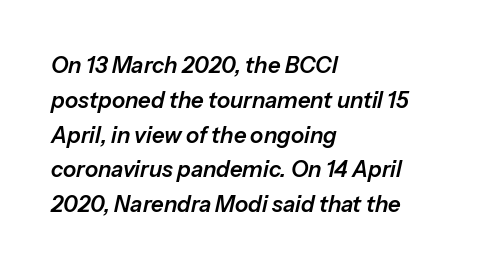
The image shows 22 px text type, italic (leaning right); set left-aligned, normal line spacing (1.58x), normal letter spacing, not underlined.
